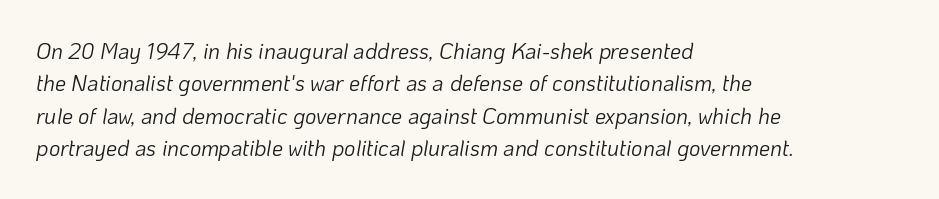
{"italic": "yes", "lean": "right", "slant_degrees": 10, "bold": "no", "underline": "no", "align": "left", "line_spacing": "normal", "line_spacing_ratio": 1.47, "letter_spacing": "normal", "letter_spacing_em": 0.0, "glyph_px": 22}
